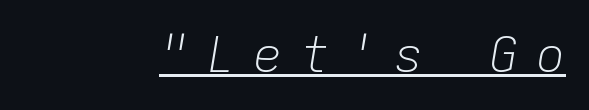
Underline: present. Posture: slanted. Loose tracking; the words dissolve into strings of separated letters. Each stroke keeps to a modest, everyday thickness or less.
